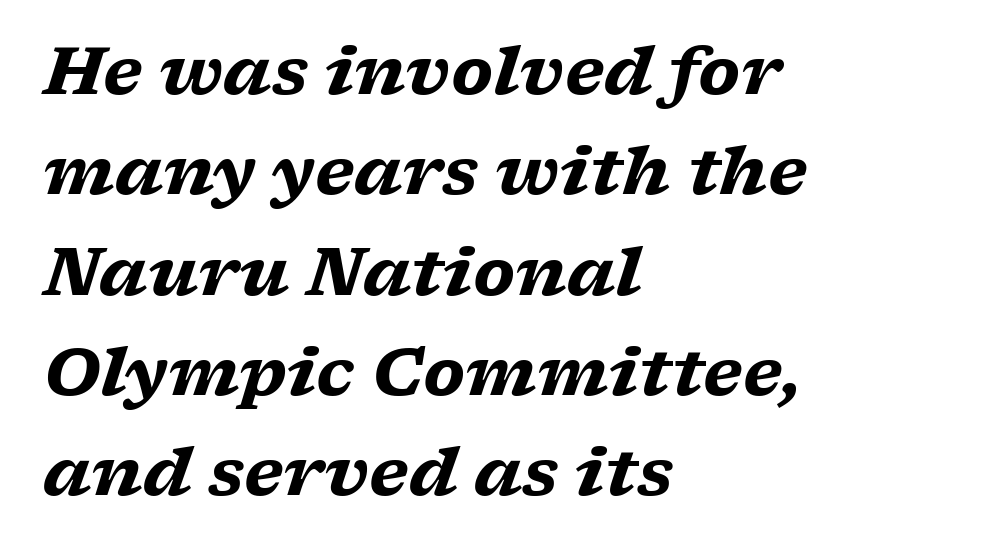
Q: Is the text bold? A: Yes.
Q: Is the text italic (slanted)? A: Yes, it leans right by about 17 degrees.
Q: Is the typeface a serif or a sans-serif typeface? A: Serif.
Q: Is the text underlined? A: No.
Q: How is the paragraph aligned? A: Left-aligned.
Q: Is the spacing between letters normal or unusually wide? A: Normal.
Q: Is the spacing between lines tight, normal or loose? A: Normal.
Q: Width (condensed, normal, or wide)? A: Wide.
Q: Stroke contrast? A: Low.
Q: x-height? A: Medium.
Q: Monospaced? A: No.
